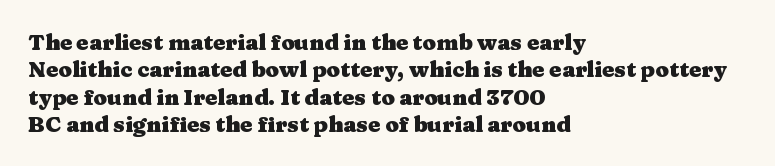
The image shows 22 px bold type, upright; set left-aligned, line spacing 1.24x, normal letter spacing, not underlined.
